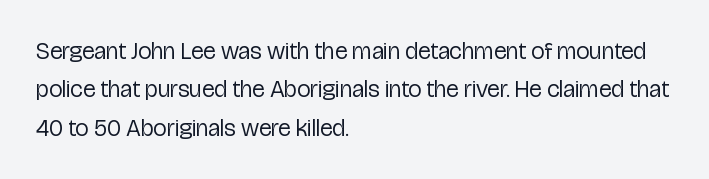
{"italic": "no", "bold": "no", "underline": "no", "align": "left", "line_spacing": "normal", "line_spacing_ratio": 1.6, "letter_spacing": "normal", "letter_spacing_em": 0.0, "glyph_px": 24}
